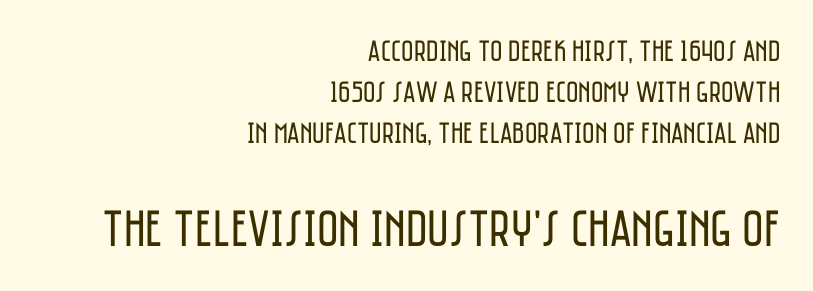
{"serif": "no", "italic": "no", "bold": "no", "weight": "regular", "width": "condensed", "stroke_contrast": "low", "x_height": "large", "monospaced": "no", "underline": "no", "align": "right", "line_spacing": "normal", "line_spacing_ratio": 1.36, "letter_spacing": "normal", "letter_spacing_em": 0.0, "larger_block": "second", "size_ratio": 1.73, "glyph_px": 52}
